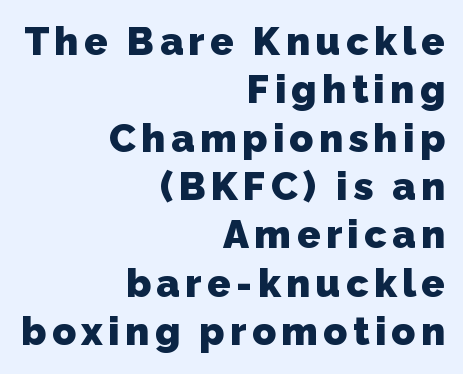
The gap between lines stays unmarked. The font family rendered here belongs to the sans-serif group. Is this a fixed-width face? No — the glyphs have proportional, varying widths. All the whitespace from short lines collects on the left.
